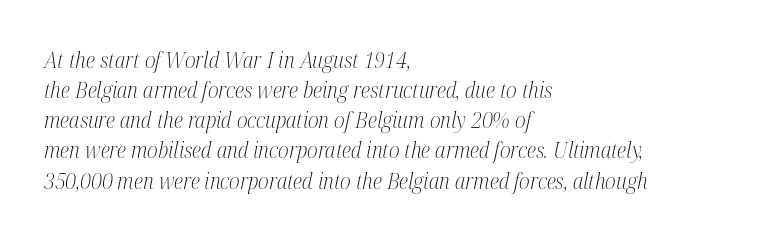
{"italic": "yes", "lean": "right", "slant_degrees": 12, "bold": "no", "underline": "no", "align": "left", "line_spacing": "normal", "line_spacing_ratio": 1.37, "letter_spacing": "normal", "letter_spacing_em": 0.0, "glyph_px": 22}
